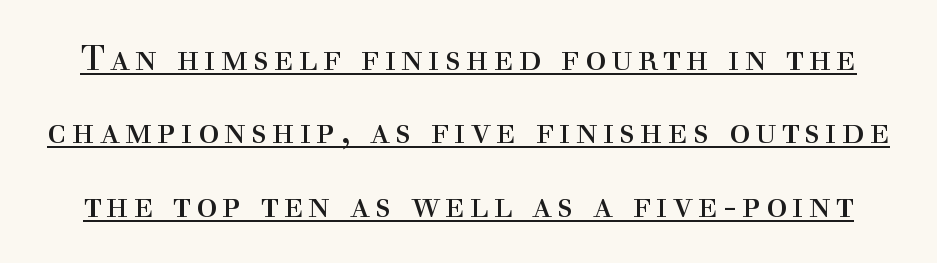
Heaviness? Minimal to ordinary, like unemphasized prose. The rendered words wear a rule along their underside. If you drew a line through each stem, it would be perfectly vertical. This sample uses a serif face. The space between consecutive lines is lavish. The passage shown is typed in a proportional face where columns would drift.
